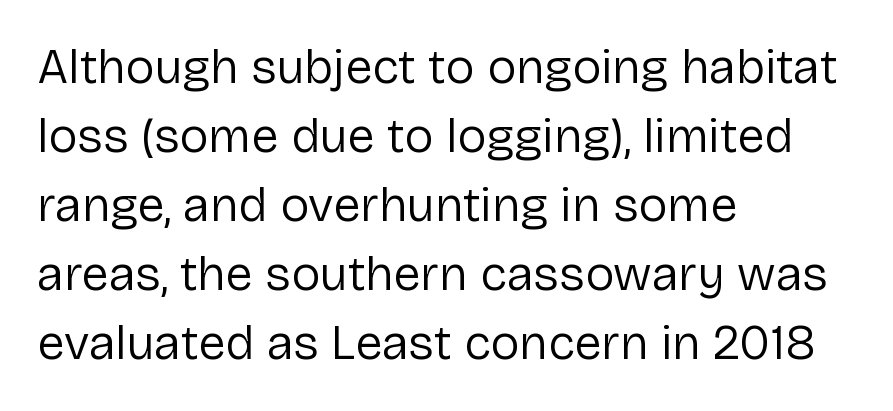
Line starts are locked; line ends wander. One glance says typical: line gaps are just what's usual. Think of a printed novel: that variable character pitch is what you see here. Characters remain perfectly vertical along every line. These glyphs show unthickened strokes, regular width or finer. Each letter's strokes conclude bluntly, with no projecting serifs.
